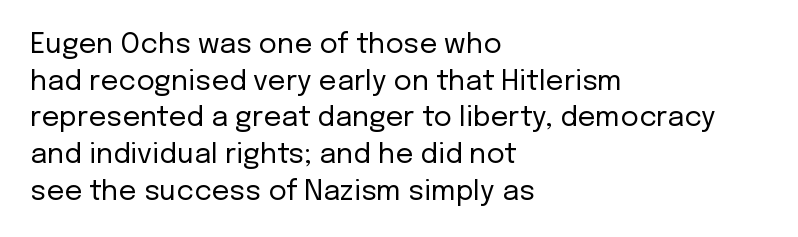
{"serif": "no", "italic": "no", "bold": "no", "weight": "regular", "width": "normal", "stroke_contrast": "low", "x_height": "medium", "monospaced": "no", "underline": "no", "align": "left", "line_spacing": "normal", "line_spacing_ratio": 1.31, "letter_spacing": "normal", "letter_spacing_em": 0.0, "glyph_px": 28}
